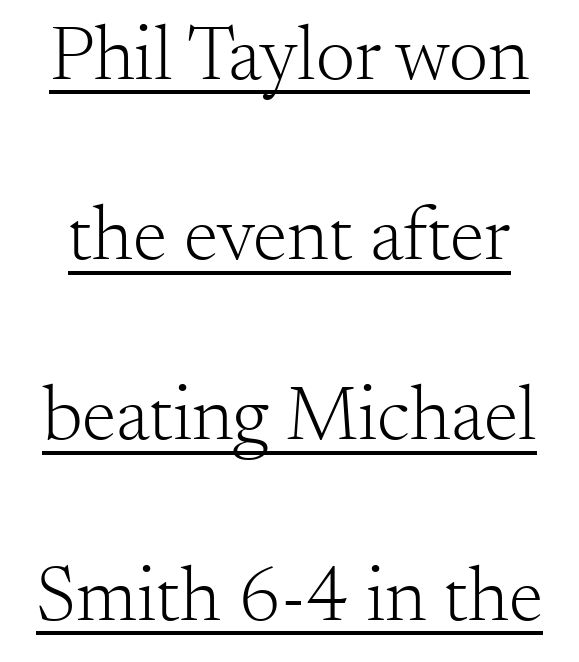
Q: Is the text bold? A: No.
Q: Is the text italic (slanted)? A: No, it is upright.
Q: Is the typeface a serif or a sans-serif typeface? A: Serif.
Q: Is the text underlined? A: Yes.
Q: Is the spacing between letters normal or unusually wide? A: Normal.
Q: Is the spacing between lines tight, normal or loose? A: Loose.
Q: Width (condensed, normal, or wide)? A: Normal.
Q: Stroke contrast? A: Medium.
Q: x-height? A: Small.
Q: Monospaced? A: No.
